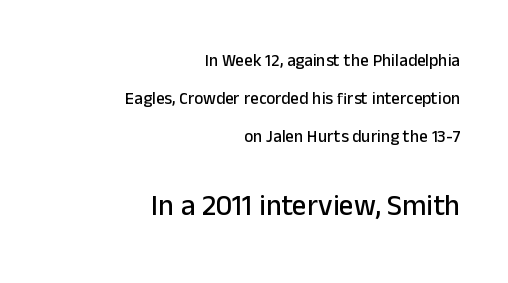
The image shows 29 px sans-serif type, upright; set right-aligned, loose line spacing (2.24x), normal letter spacing, not underlined; the second (bottom) block is 1.71x larger; low stroke contrast and a medium x-height.
